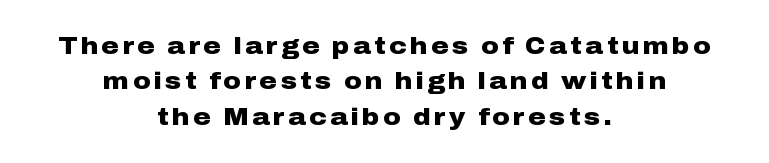
Q: Is the text bold? A: Yes.
Q: Is the text italic (slanted)? A: No, it is upright.
Q: Is the text underlined? A: No.
Q: How is the paragraph aligned? A: Centered.
Q: Is the spacing between lines tight, normal or loose? A: Normal.
